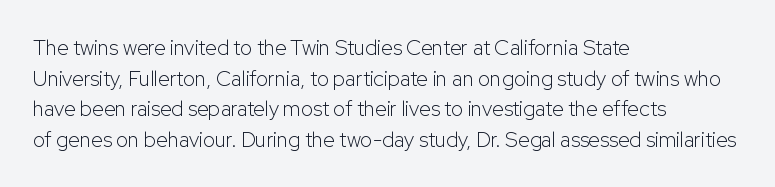
The image shows 21 px text type, upright; set left-aligned, normal line spacing (1.46x), normal letter spacing, not underlined.
